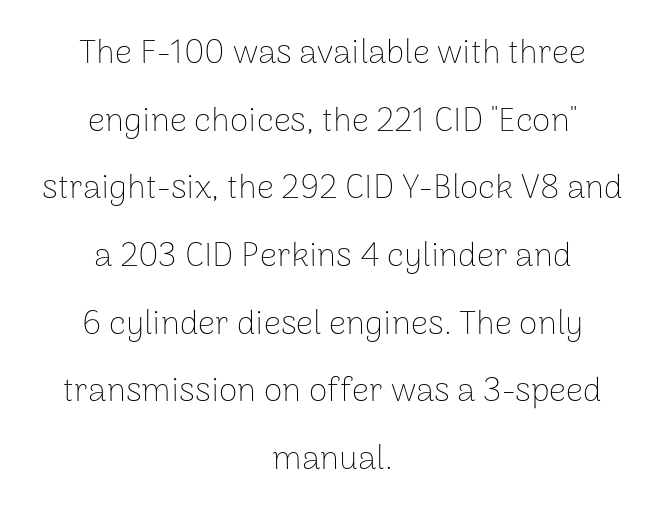
Q: Is the text bold? A: No.
Q: Is the text italic (slanted)? A: No, it is upright.
Q: Is the typeface a serif or a sans-serif typeface? A: Sans-serif.
Q: Is the text underlined? A: No.
Q: How is the paragraph aligned? A: Centered.
Q: Is the spacing between letters normal or unusually wide? A: Normal.
Q: Is the spacing between lines tight, normal or loose? A: Loose.
Q: Width (condensed, normal, or wide)? A: Normal.
Q: Stroke contrast? A: Low.
Q: x-height? A: Medium.
Q: Monospaced? A: No.
